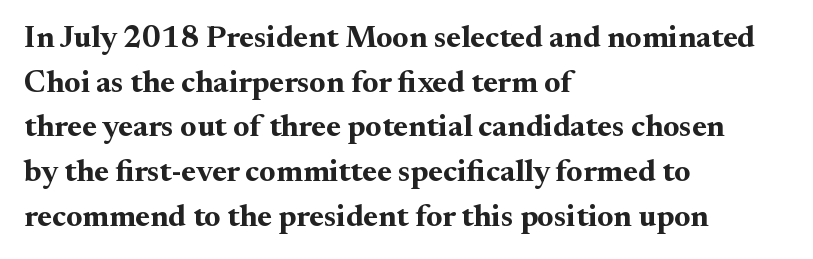
The image shows 31 px bold serif type, upright; set left-aligned, normal line spacing (1.44x), normal letter spacing, not underlined; medium stroke contrast and a small x-height.
